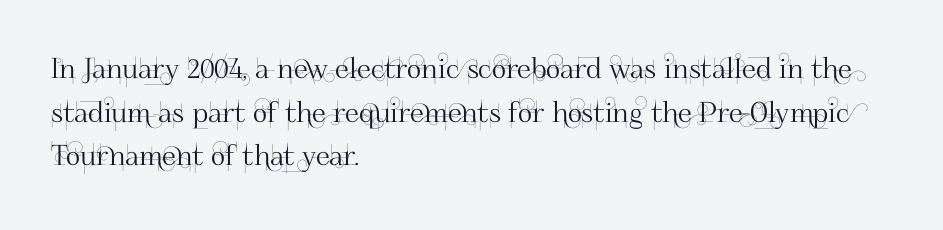
Q: Is the text italic (slanted)? A: No, it is upright.
Q: Is the typeface a serif or a sans-serif typeface? A: Sans-serif.
Q: Is the text underlined? A: No.
Q: How is the paragraph aligned? A: Left-aligned.
Q: Is the spacing between letters normal or unusually wide? A: Normal.
Q: Is the spacing between lines tight, normal or loose? A: Normal.
Q: Width (condensed, normal, or wide)? A: Normal.
Q: Stroke contrast? A: High.
Q: x-height? A: Small.
Q: Monospaced? A: No.
